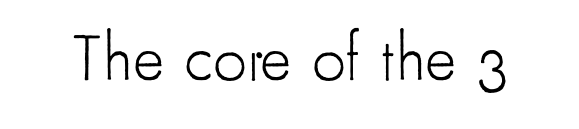
The letterforms sit at book weight or below. The typeface chosen for these lines omits serifs. Quick note: underline off. Looks like regular typesetting: each glyph gets only the width it needs. The lettering stays uniformly vertical, giving the passage a roman look.
